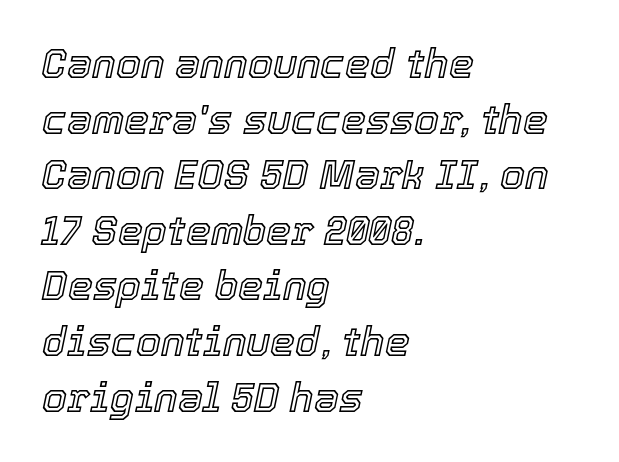
Is this a fixed-width face? No — the glyphs have proportional, varying widths. The passage shown leans; its letterforms are oblique. Characters follow at the spacing the type designer built in. The gap between lines stays unmarked. All the whitespace from short lines collects on the right.
